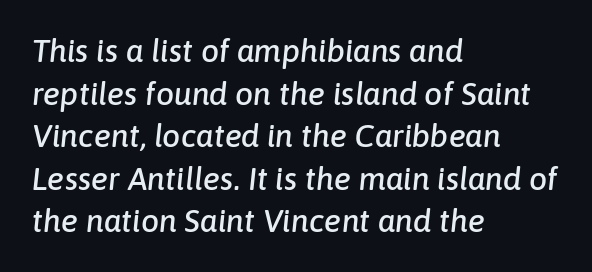
Q: Is the text italic (slanted)? A: Yes, it leans right by about 6 degrees.
Q: Is the text underlined? A: No.
Q: How is the paragraph aligned? A: Left-aligned.
Q: Is the spacing between letters normal or unusually wide? A: Normal.
Q: Is the spacing between lines tight, normal or loose? A: Normal.
Q: Width (condensed, normal, or wide)? A: Normal.
Q: Stroke contrast? A: Low.
Q: x-height? A: Medium.
Q: Monospaced? A: No.
